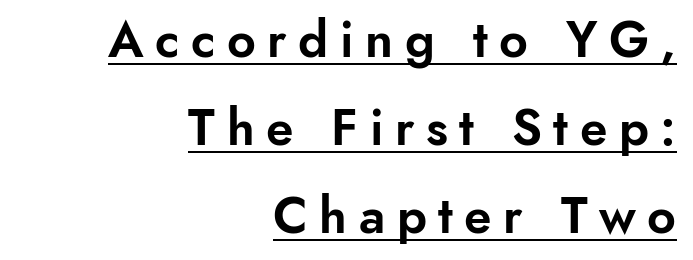
The image shows 50 px sans-serif type, upright; set right-aligned, line spacing 1.76x, unusually wide letter spacing (+0.23 em), underlined; low stroke contrast and a small x-height.
